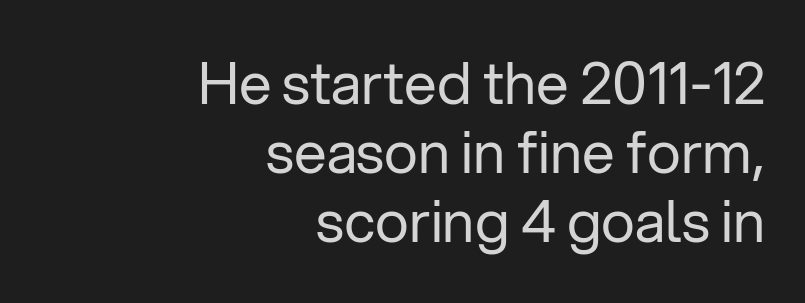
Notice how the passage keeps a crisp vertical edge on the right only. The rendering shows plain stroke endings on the letterforms — a sans-serif design. Plain, unruled lines of type. Varying glyph widths throughout — classic text-font behaviour.
